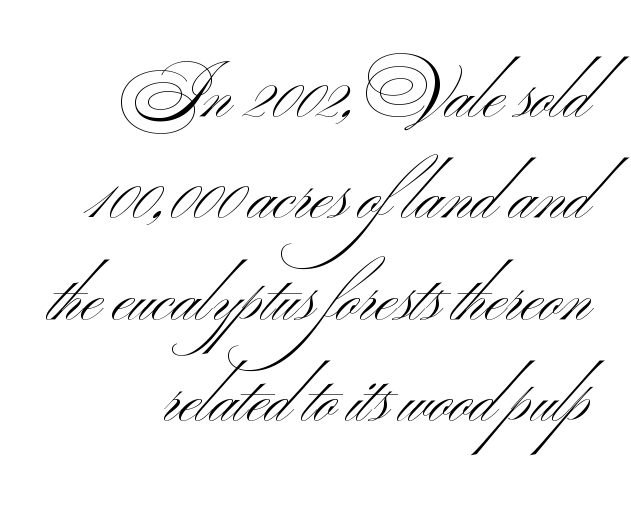
{"serif": "no", "bold": "no", "weight": "light", "width": "wide", "stroke_contrast": "medium", "x_height": "small", "monospaced": "no", "underline": "no", "align": "right", "line_spacing": "normal", "line_spacing_ratio": 1.47, "letter_spacing": "normal", "letter_spacing_em": 0.0, "glyph_px": 69}
